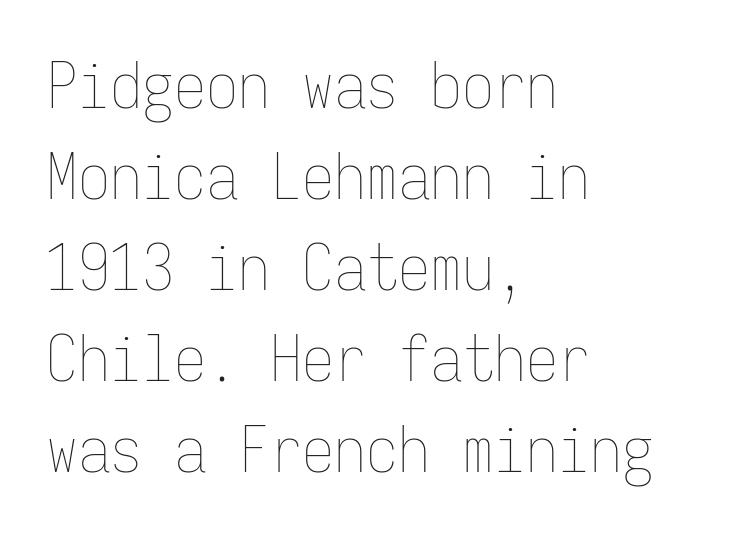
The glyphs are unaccompanied by any horizontal stroke below them. Nothing heavy about these letters — not bold at all. This sample has the even, mechanical cadence of fixed-width lettering. Every character sits straight up, as roman type does. In CSS terms this would be text-align: left.
